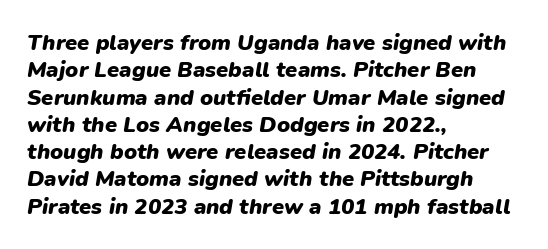
{"italic": "yes", "lean": "right", "slant_degrees": 9, "bold": "yes", "underline": "no", "align": "left", "line_spacing_ratio": 1.24, "letter_spacing": "normal", "letter_spacing_em": 0.0, "glyph_px": 22}
